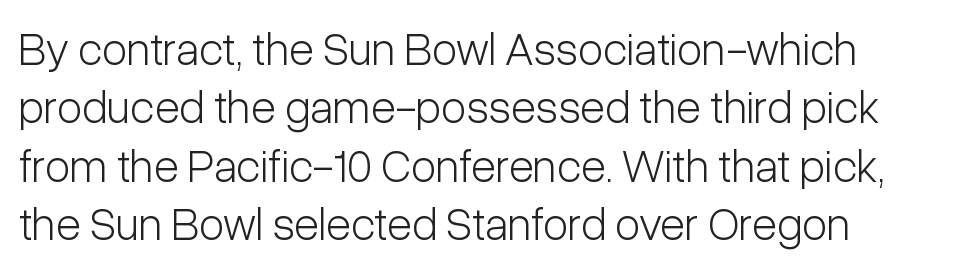
This rendering leaves character spacing at its baseline value. This rendering employs a face without finishing strokes, i.e., a sans-serif. Vertical strokes here are truly vertical. A typesetter would call this proportional, since set widths differ per character. Notice how descenders clear the ascenders below comfortably — that's standard leading. Decoration check: the copy has no underline.
